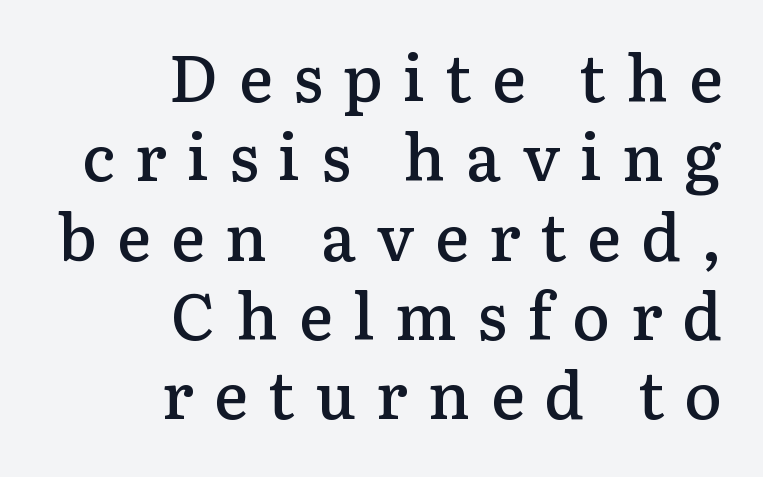
Inter-character spacing is expanded well beyond the font's built-in metrics. Descenders are the only things crossing below the line. Character widths vary here, with narrow letters taking less room than wide ones. A fair bit of extra ink — the face is semibold, not bold.
